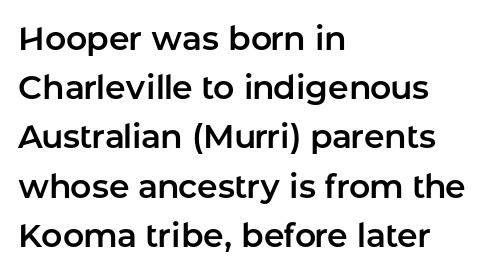
The image shows 33 px sans-serif type, upright; set left-aligned, normal line spacing (1.49x), normal letter spacing, not underlined; low stroke contrast and a medium x-height.
